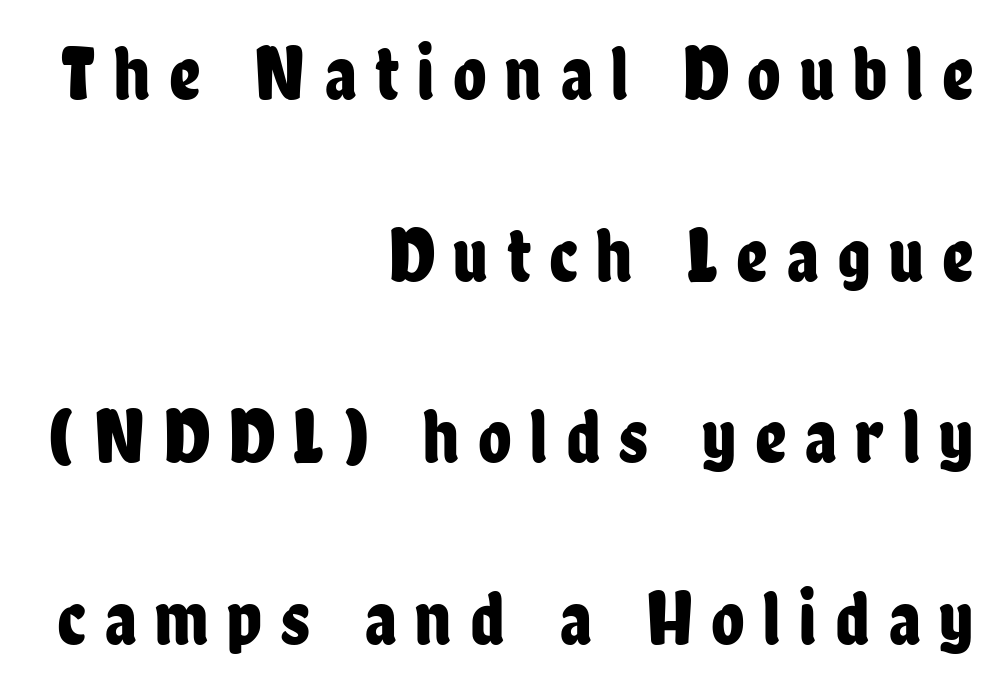
{"serif": "no", "italic": "no", "width": "condensed", "stroke_contrast": "low", "x_height": "medium", "monospaced": "no", "underline": "no", "align": "right", "line_spacing": "loose", "line_spacing_ratio": 2.36, "letter_spacing": "wide", "letter_spacing_em": 0.24, "glyph_px": 77}
